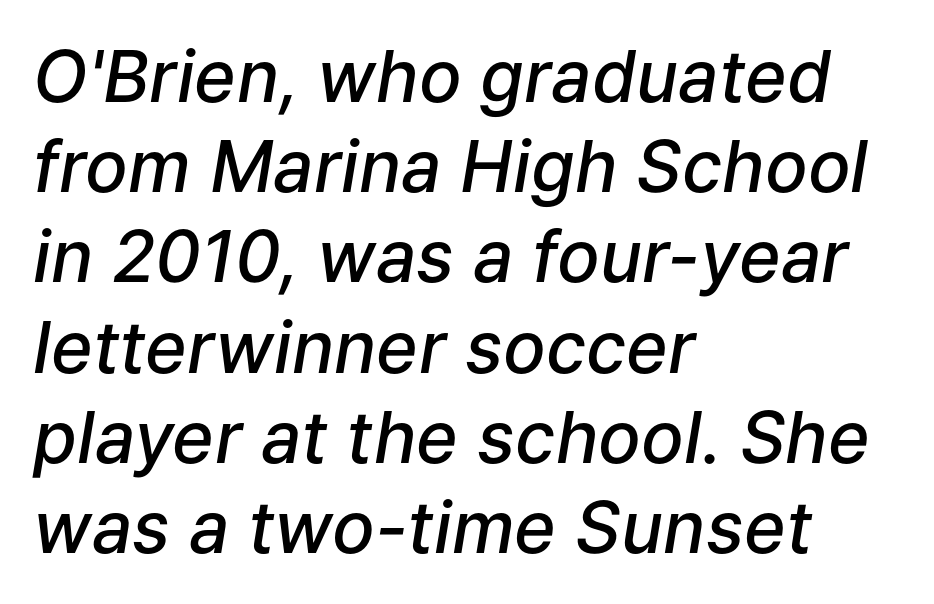
{"italic": "yes", "lean": "right", "slant_degrees": 9, "bold": "semi", "weight": "semibold", "width": "normal", "stroke_contrast": "low", "x_height": "medium", "monospaced": "no", "underline": "no", "align": "left", "line_spacing": "normal", "line_spacing_ratio": 1.27, "letter_spacing": "normal", "letter_spacing_em": 0.0, "glyph_px": 71}
